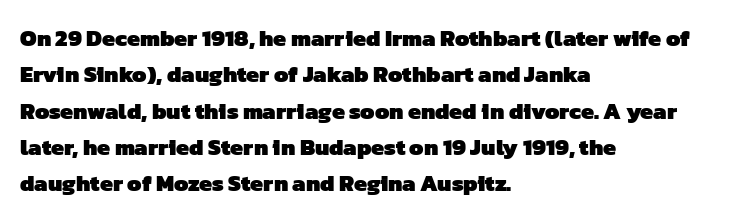
The image shows 23 px bold type; set left-aligned, normal line spacing (1.58x), normal letter spacing, not underlined.
